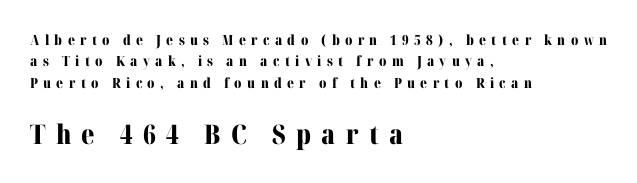
No word sits above an underline. All the whitespace from short lines collects on the right. Size contrast runs from small at the top to large at the bottom. Inter-character spacing is expanded well beyond the font's built-in metrics. The axis of the letterforms is exactly vertical.
